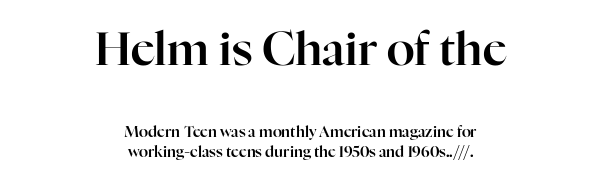
Q: Is the text italic (slanted)? A: No, it is upright.
Q: Is the typeface a serif or a sans-serif typeface? A: Serif.
Q: Is the text underlined? A: No.
Q: How is the paragraph aligned? A: Centered.
Q: Is the spacing between letters normal or unusually wide? A: Normal.
Q: Is the spacing between lines tight, normal or loose? A: Normal.
Q: Which block of text is set in a larger size, the first (top) or the second (bottom)? A: The first (top) one.
Q: Width (condensed, normal, or wide)? A: Normal.
Q: Stroke contrast? A: High.
Q: x-height? A: Medium.
Q: Monospaced? A: No.
